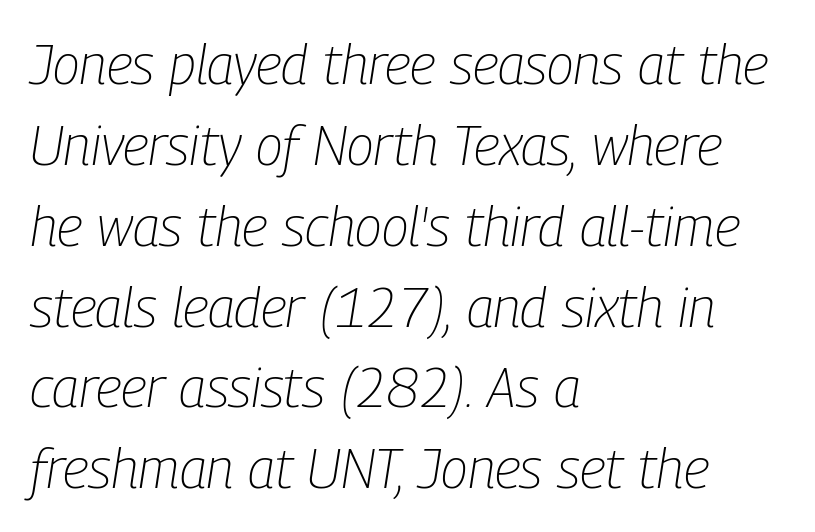
Tall strokes in this sample are angled rather than plumb. Horizontal alignment here is leftward, the default for most running prose. A typesetter would call this proportional, since set widths differ per character. Vertical stems look standard width or narrower in stroke.
